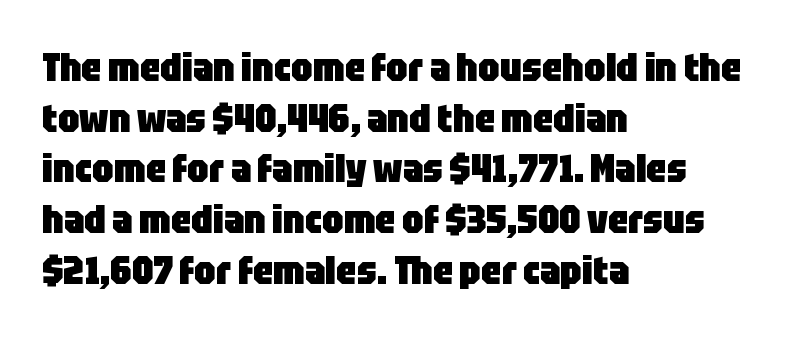
{"serif": "no", "italic": "no", "bold": "yes", "weight": "heavy", "width": "condensed", "stroke_contrast": "low", "x_height": "large", "monospaced": "no", "underline": "no", "align": "left", "line_spacing": "normal", "line_spacing_ratio": 1.3, "letter_spacing": "normal", "letter_spacing_em": 0.0, "glyph_px": 39}
